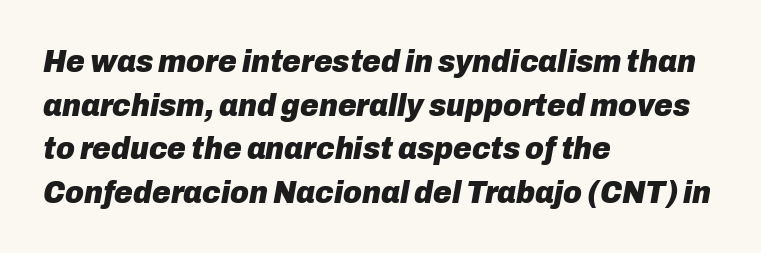
The image shows 32 px heavy type, italic (leaning right); set left-aligned, normal line spacing (1.36x), normal letter spacing, not underlined; low stroke contrast and a medium x-height.
